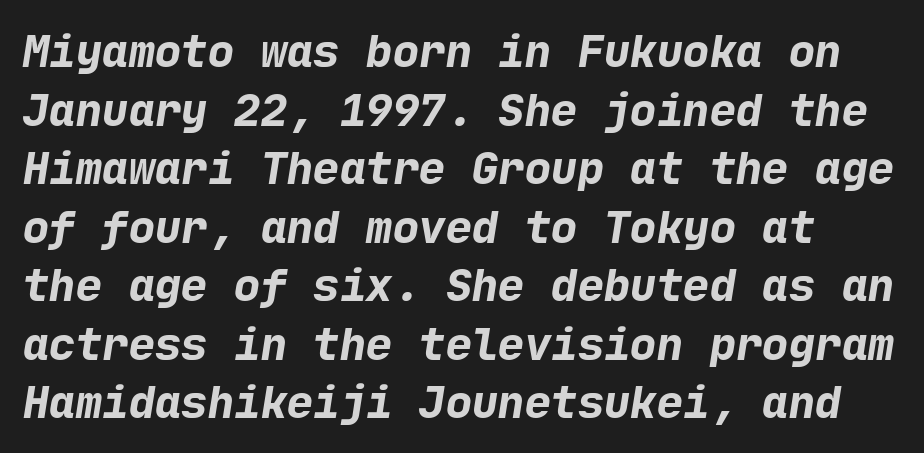
The baseline area is clear. No feet cap the strokes, marking this as sans-serif type. Does extra space separate the letters? No, they use regular spacing. How heavy is the stroke? Heavy — this is a bold.
